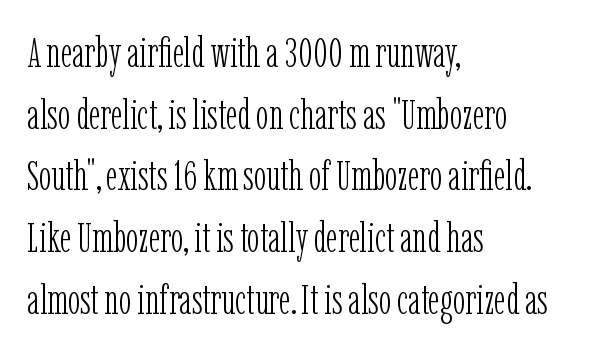
{"serif": "yes", "italic": "no", "bold": "no", "weight": "light", "width": "condensed", "stroke_contrast": "low", "x_height": "medium", "monospaced": "no", "underline": "no", "align": "left", "line_spacing": "normal", "line_spacing_ratio": 1.47, "letter_spacing": "normal", "letter_spacing_em": 0.0, "glyph_px": 42}
